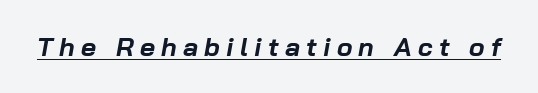
The letterforms stand isolated, each surrounded by extra space. Slant detected: the letters are inclined. Beneath each row of characters lies a ruled line. The face used here has the dense, thick strokes of a bold.
